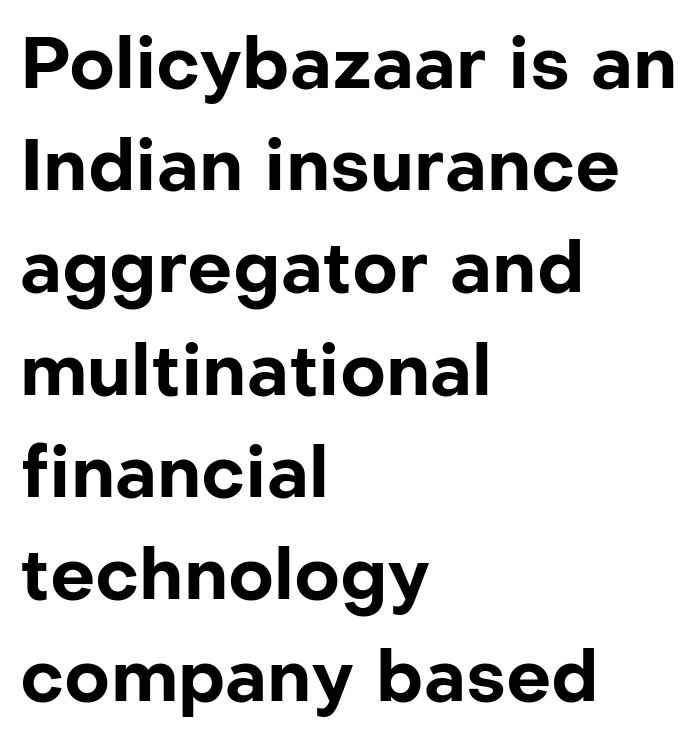
The image shows 71 px bold sans-serif type, upright; set left-aligned, normal line spacing (1.44x), normal letter spacing, not underlined; low stroke contrast and a medium x-height.
